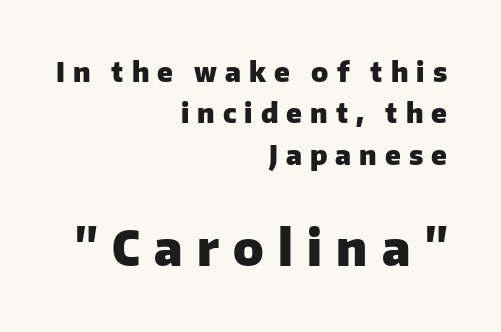
Q: Is the text bold? A: Yes.
Q: Is the text italic (slanted)? A: No, it is upright.
Q: Is the typeface a serif or a sans-serif typeface? A: Sans-serif.
Q: Is the text underlined? A: No.
Q: How is the paragraph aligned? A: Right-aligned.
Q: Is the spacing between letters normal or unusually wide? A: Unusually wide.
Q: Is the spacing between lines tight, normal or loose? A: Normal.
Q: Which block of text is set in a larger size, the first (top) or the second (bottom)? A: The second (bottom) one.
Q: Width (condensed, normal, or wide)? A: Normal.
Q: Stroke contrast? A: Low.
Q: x-height? A: Medium.
Q: Monospaced? A: No.
